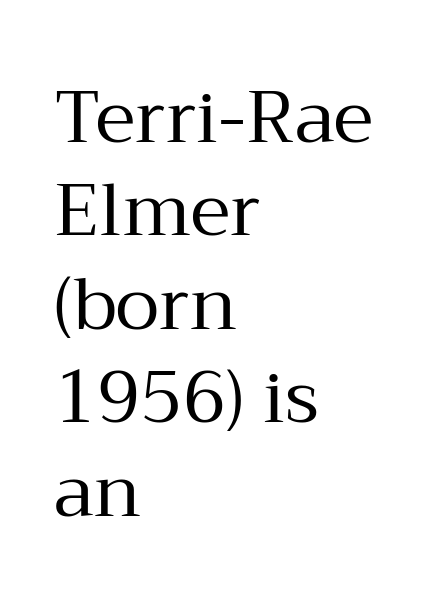
Q: Is the text bold? A: No.
Q: Is the text italic (slanted)? A: No, it is upright.
Q: Is the typeface a serif or a sans-serif typeface? A: Serif.
Q: Is the text underlined? A: No.
Q: How is the paragraph aligned? A: Left-aligned.
Q: Is the spacing between letters normal or unusually wide? A: Normal.
Q: Is the spacing between lines tight, normal or loose? A: Normal.
Q: Width (condensed, normal, or wide)? A: Normal.
Q: Stroke contrast? A: Medium.
Q: x-height? A: Medium.
Q: Monospaced? A: No.
